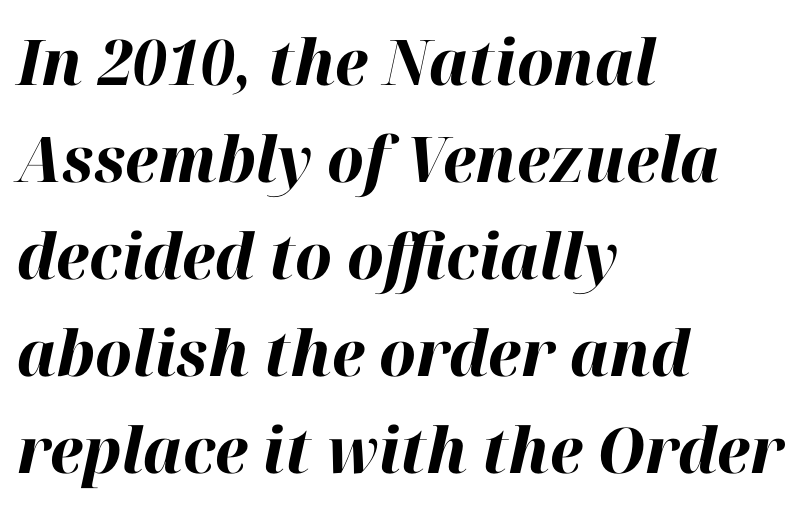
Q: Is the text bold? A: Yes.
Q: Is the text italic (slanted)? A: Yes, it leans right by about 12 degrees.
Q: Is the text underlined? A: No.
Q: How is the paragraph aligned? A: Left-aligned.
Q: Is the spacing between letters normal or unusually wide? A: Normal.
Q: Is the spacing between lines tight, normal or loose? A: Normal.
Q: Width (condensed, normal, or wide)? A: Normal.
Q: Stroke contrast? A: High.
Q: x-height? A: Medium.
Q: Monospaced? A: No.
